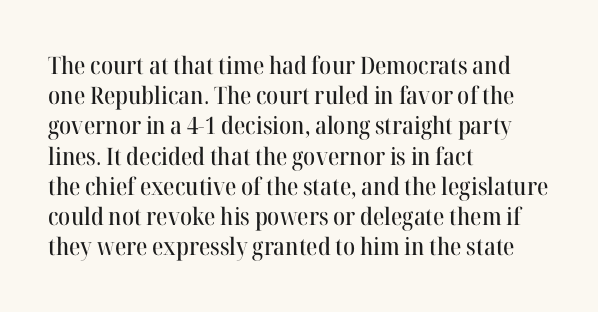
{"italic": "no", "underline": "no", "align": "left", "line_spacing": "normal", "line_spacing_ratio": 1.26, "letter_spacing": "normal", "letter_spacing_em": 0.0, "glyph_px": 24}
